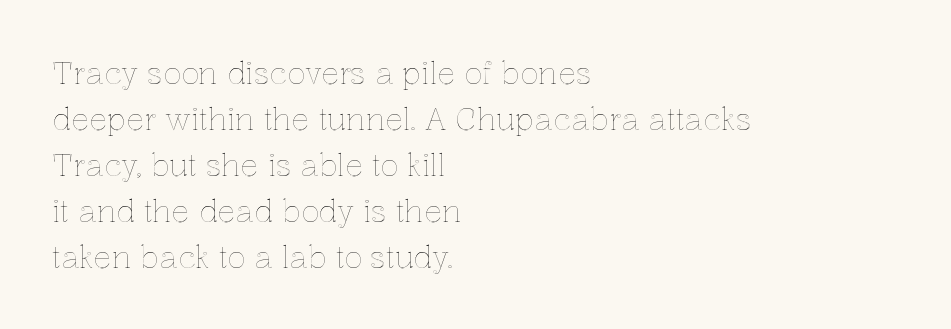
The specimen omits any rule beneath the text block's lines. Whoever set this chose a conventional vertical rhythm. The ragged edge is on the right, which tells us the setting is flush left. Think of a printed novel: that variable character pitch is what you see here. It's the straight-up-and-down kind of type. Nothing unusual about the tracking: characters are spaced as the font intends.
